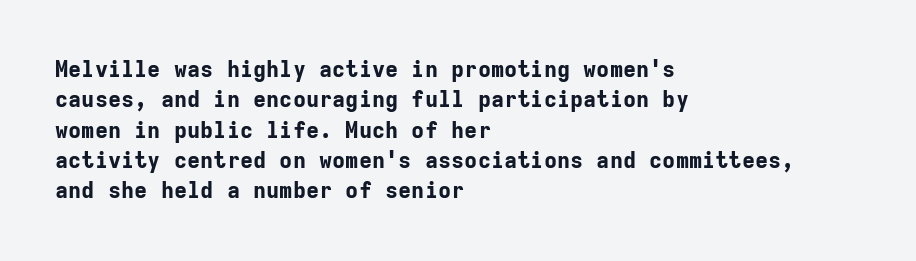
Q: Is the text bold? A: Yes.
Q: Is the text italic (slanted)? A: No, it is upright.
Q: Is the text underlined? A: No.
Q: How is the paragraph aligned? A: Left-aligned.
Q: Is the spacing between letters normal or unusually wide? A: Normal.
Q: Is the spacing between lines tight, normal or loose? A: Normal.
